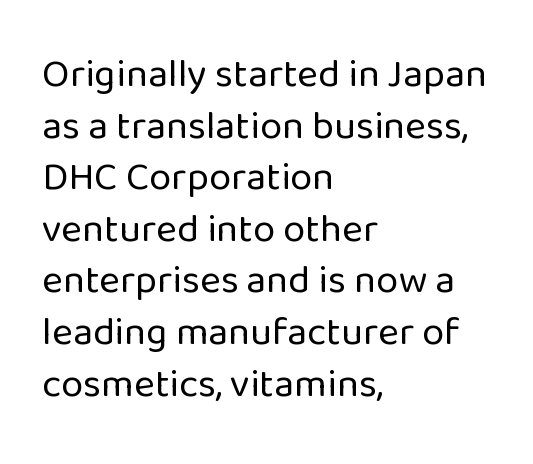
Type style note: lacks serifs. Regular leading. Upright lettering throughout. Which margin do the lines hug? The left one — the right edge is uneven.
